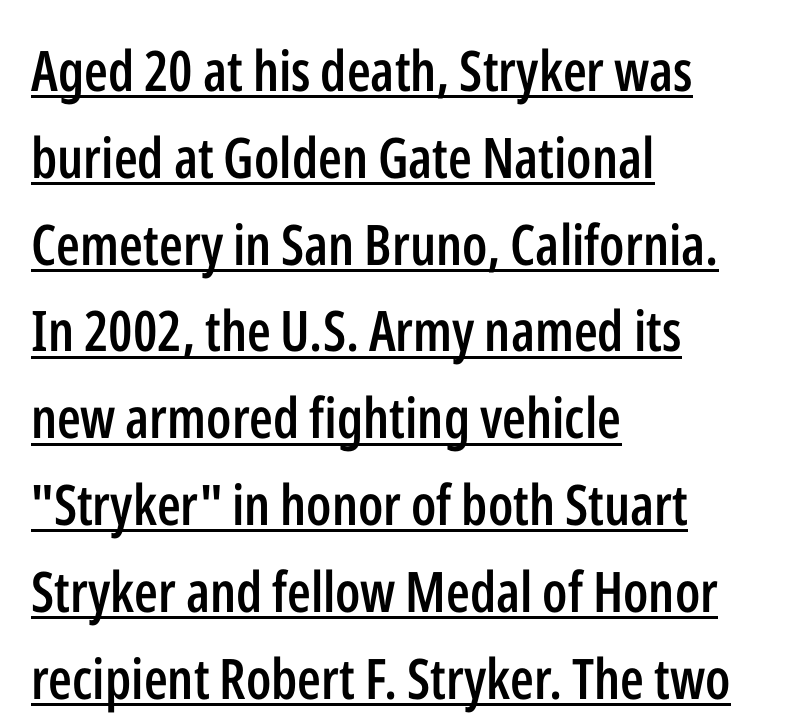
Q: Is the text bold? A: Semi-bold.
Q: Is the text italic (slanted)? A: No, it is upright.
Q: Is the typeface a serif or a sans-serif typeface? A: Sans-serif.
Q: Is the text underlined? A: Yes.
Q: How is the paragraph aligned? A: Left-aligned.
Q: Is the spacing between letters normal or unusually wide? A: Normal.
Q: Is the spacing between lines tight, normal or loose? A: Normal.
Q: Width (condensed, normal, or wide)? A: Condensed.
Q: Stroke contrast? A: Low.
Q: x-height? A: Medium.
Q: Monospaced? A: No.
